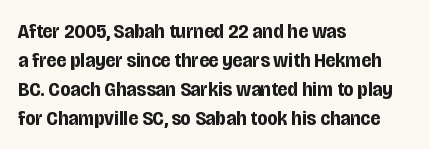
{"italic": "no", "bold": "yes", "underline": "no", "align": "left", "line_spacing": "normal", "line_spacing_ratio": 1.38, "letter_spacing": "normal", "letter_spacing_em": 0.0, "glyph_px": 21}
